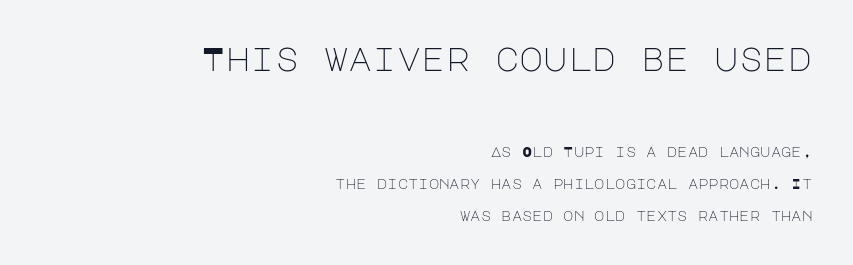
Q: Is the text bold? A: No.
Q: Is the text italic (slanted)? A: No, it is upright.
Q: Is the typeface a serif or a sans-serif typeface? A: Sans-serif.
Q: Is the text underlined? A: No.
Q: How is the paragraph aligned? A: Right-aligned.
Q: Is the spacing between letters normal or unusually wide? A: Normal.
Q: Is the spacing between lines tight, normal or loose? A: Loose.
Q: Which block of text is set in a larger size, the first (top) or the second (bottom)? A: The first (top) one.
Q: Width (condensed, normal, or wide)? A: Normal.
Q: Stroke contrast? A: Low.
Q: x-height? A: Large.
